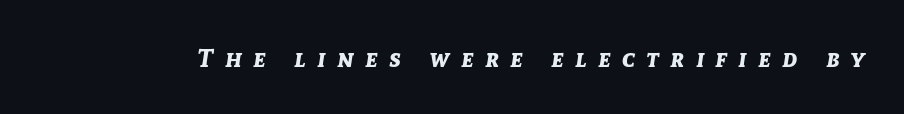
Q: Is the text bold? A: Yes.
Q: Is the text italic (slanted)? A: Yes, it leans right by about 8 degrees.
Q: Is the text underlined? A: No.
Q: Is the spacing between letters normal or unusually wide? A: Unusually wide.
